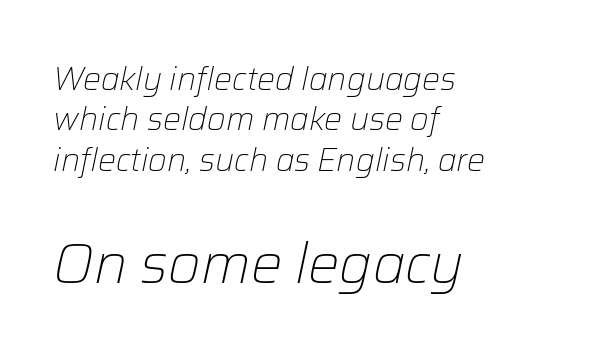
{"italic": "yes", "lean": "right", "slant_degrees": 12, "bold": "no", "weight": "light", "width": "normal", "stroke_contrast": "low", "x_height": "medium", "monospaced": "no", "underline": "no", "align": "left", "line_spacing": "normal", "line_spacing_ratio": 1.26, "letter_spacing": "normal", "letter_spacing_em": 0.0, "larger_block": "second", "size_ratio": 1.75, "glyph_px": 56}
